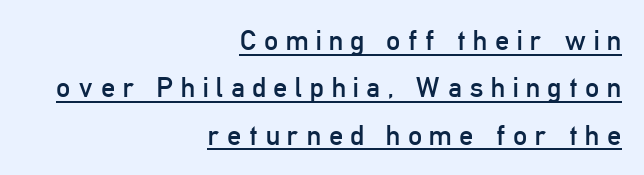
Q: Is the text bold? A: No.
Q: Is the text italic (slanted)? A: No, it is upright.
Q: Is the typeface a serif or a sans-serif typeface? A: Sans-serif.
Q: Is the text underlined? A: Yes.
Q: How is the paragraph aligned? A: Right-aligned.
Q: Is the spacing between letters normal or unusually wide? A: Unusually wide.
Q: Is the spacing between lines tight, normal or loose? A: Normal.
Q: Width (condensed, normal, or wide)? A: Condensed.
Q: Stroke contrast? A: Low.
Q: x-height? A: Medium.
Q: Monospaced? A: No.
